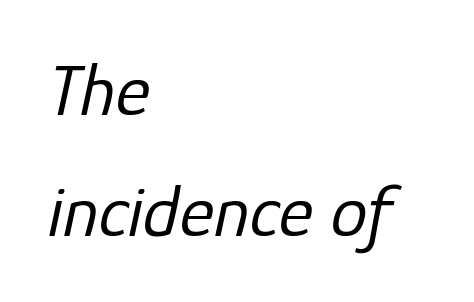
The image shows 74 px regular-weight type, italic (leaning right); set left-aligned, normal line spacing (1.64x), normal letter spacing, not underlined; low stroke contrast and a medium x-height.
